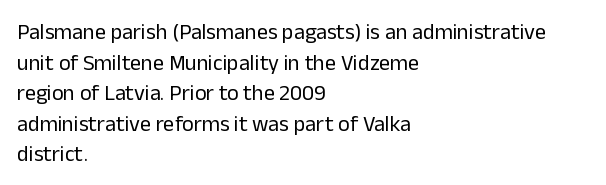
The image shows 22 px text type, upright; set left-aligned, normal line spacing (1.39x), normal letter spacing, not underlined.
